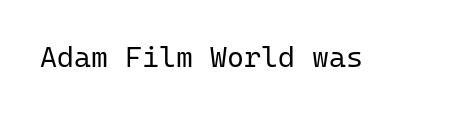
Q: Is the text bold? A: No.
Q: Is the text italic (slanted)? A: No, it is upright.
Q: Is the typeface a serif or a sans-serif typeface? A: Sans-serif.
Q: Is the text underlined? A: No.
Q: Is the spacing between letters normal or unusually wide? A: Normal.
Q: Width (condensed, normal, or wide)? A: Normal.
Q: Stroke contrast? A: Low.
Q: x-height? A: Medium.
Q: Monospaced? A: Yes.
